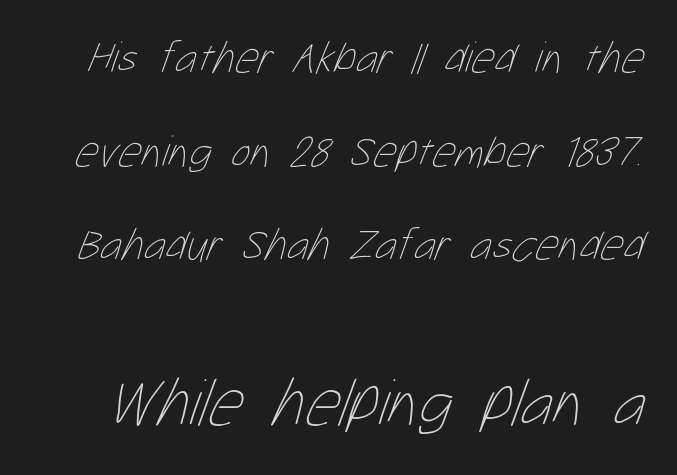
The image shows 67 px thin, condensed type; set loose line spacing (2.08x), normal letter spacing, not underlined; the second (bottom) block is 1.49x larger; low stroke contrast and a medium x-height.
